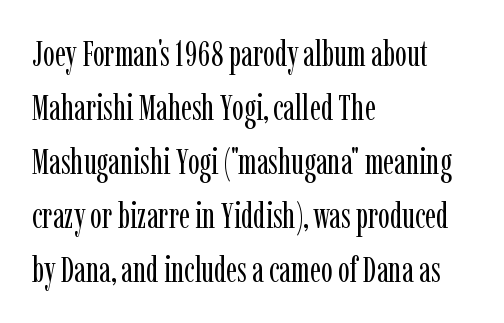
The image shows 35 px regular-weight, condensed serif type, upright; set left-aligned, normal line spacing (1.54x), normal letter spacing, not underlined; low stroke contrast and a medium x-height.
